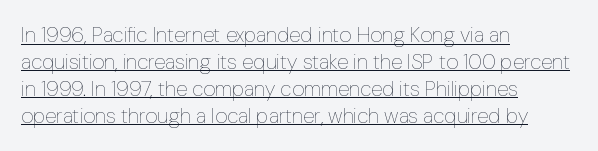
The image shows 21 px text type, upright; set left-aligned, normal line spacing (1.28x), normal letter spacing, underlined.
